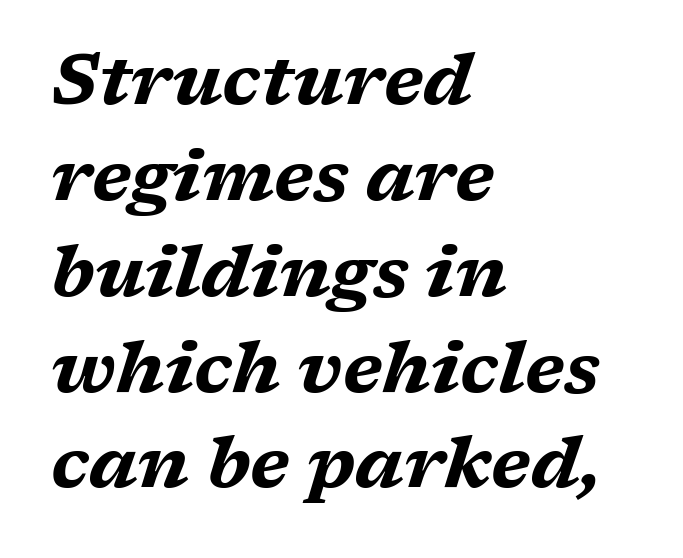
Q: Is the text bold? A: Yes.
Q: Is the text italic (slanted)? A: Yes, it leans right by about 17 degrees.
Q: Is the text underlined? A: No.
Q: How is the paragraph aligned? A: Left-aligned.
Q: Is the spacing between letters normal or unusually wide? A: Normal.
Q: Is the spacing between lines tight, normal or loose? A: Normal.
Q: Width (condensed, normal, or wide)? A: Wide.
Q: Stroke contrast? A: Medium.
Q: x-height? A: Medium.
Q: Monospaced? A: No.
